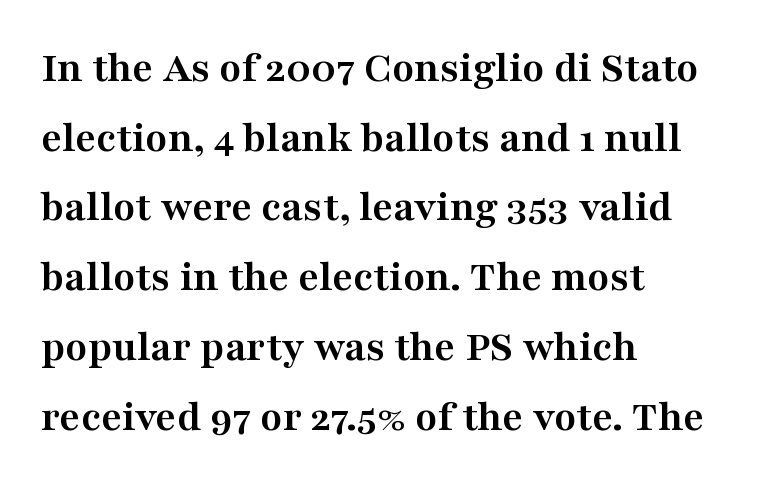
{"serif": "yes", "italic": "no", "bold": "yes", "weight": "semibold", "width": "wide", "stroke_contrast": "medium", "x_height": "medium", "monospaced": "no", "underline": "no", "align": "left", "line_spacing": "normal", "line_spacing_ratio": 1.55, "letter_spacing": "normal", "letter_spacing_em": 0.0, "glyph_px": 45}
